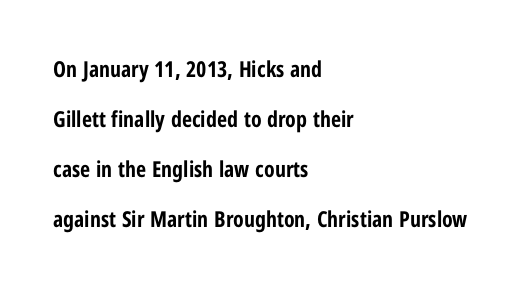
{"italic": "no", "bold": "yes", "underline": "no", "align": "left", "line_spacing": "loose", "line_spacing_ratio": 2.27, "letter_spacing": "normal", "letter_spacing_em": 0.0, "glyph_px": 22}
